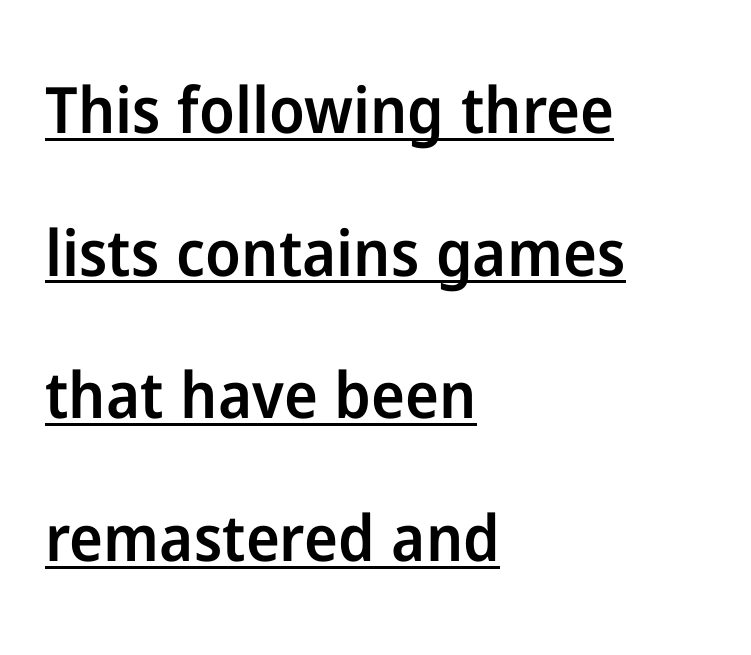
Observe the ordinary spacing: letters are neighbours, not strangers. Students, observe: this is what heavily led, spacious text looks like. The type family on display is of the sans-serif kind. Designer's note — italics off, roman on.
